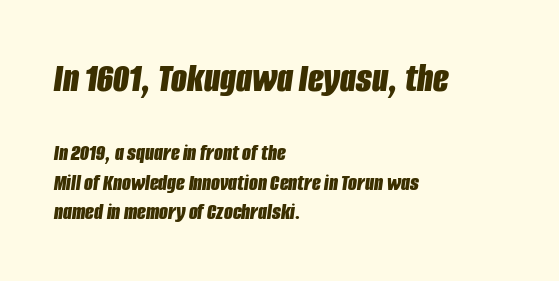
Q: Is the text bold? A: Yes.
Q: Is the text italic (slanted)? A: Yes, it leans right by about 8 degrees.
Q: Is the text underlined? A: No.
Q: How is the paragraph aligned? A: Left-aligned.
Q: Is the spacing between letters normal or unusually wide? A: Normal.
Q: Is the spacing between lines tight, normal or loose? A: Normal.
Q: Which block of text is set in a larger size, the first (top) or the second (bottom)? A: The first (top) one.
Q: Width (condensed, normal, or wide)? A: Condensed.
Q: Stroke contrast? A: Low.
Q: x-height? A: Large.
Q: Monospaced? A: No.
